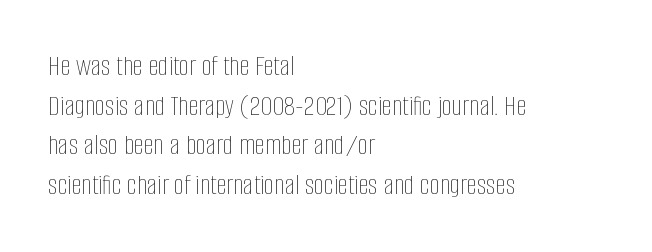
The rendering uses a moderate line-height, typical for paragraphs. In terms of posture, this sample is upright. The rendering anchors every line to the left-hand side. What stands out about the letter spacing? Nothing — it is the standard amount.
